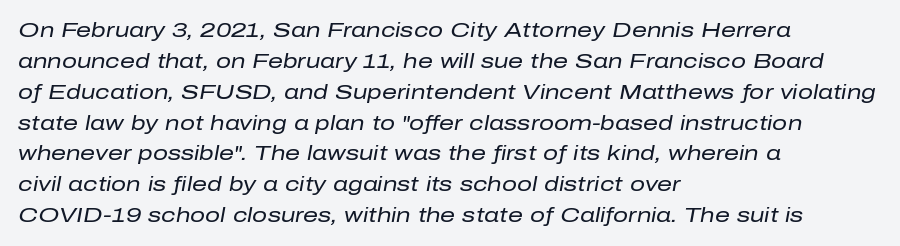
The image shows 21 px text type, italic (leaning right); set left-aligned, normal line spacing (1.47x), normal letter spacing, not underlined.
